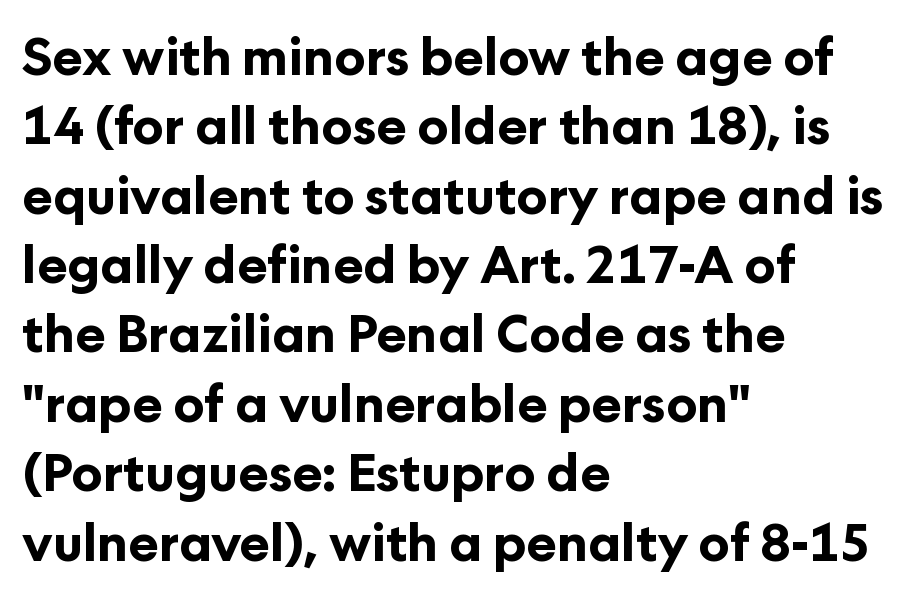
{"serif": "no", "italic": "no", "bold": "yes", "weight": "bold", "width": "normal", "stroke_contrast": "low", "x_height": "medium", "monospaced": "no", "underline": "no", "align": "left", "line_spacing": "normal", "line_spacing_ratio": 1.36, "letter_spacing": "normal", "letter_spacing_em": 0.0, "glyph_px": 51}
